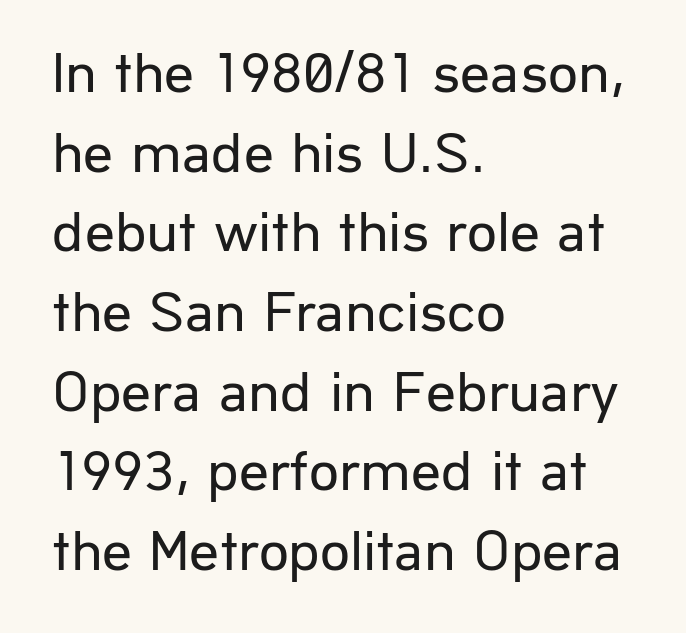
The space beneath each line is pristine and unruled. Stroke terminals: plain, sans-serif. The typesetter chose a ragged-right arrangement here. These lines are rendered in a variable-pitch font. The letterforms sit shoulder to shoulder at normal distance. Nothing heavy about these letters — not bold at all.
